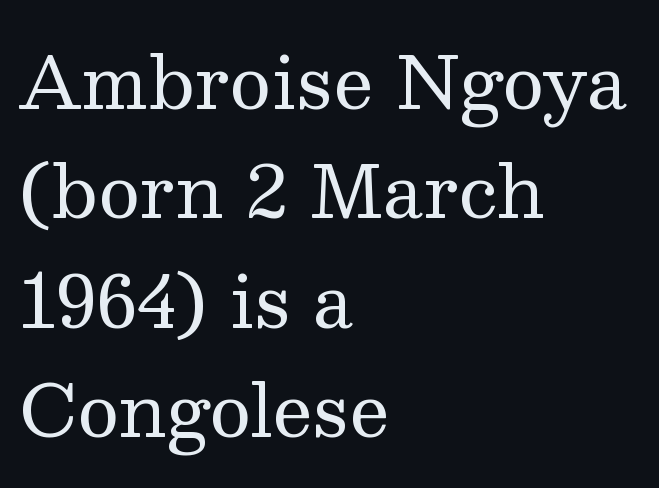
{"serif": "yes", "italic": "no", "bold": "no", "weight": "regular", "width": "normal", "stroke_contrast": "medium", "x_height": "medium", "monospaced": "no", "underline": "no", "align": "left", "line_spacing": "normal", "line_spacing_ratio": 1.52, "letter_spacing": "normal", "letter_spacing_em": 0.0, "glyph_px": 72}
